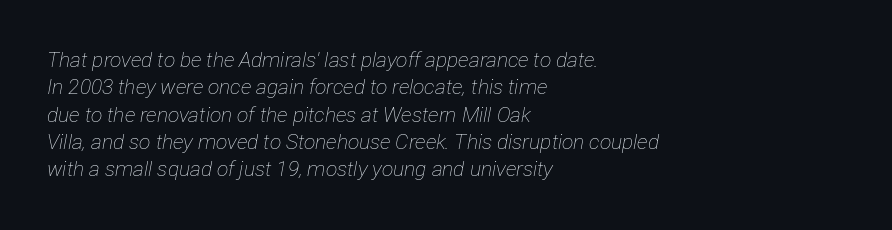
Stem width sits at or under what a default text font uses. The zone under the glyphs is completely vacant. The lines in this sample share a left origin and differ only in where they stop. Posture: slanted. Horizontal bands of white between lines are of average thickness.
